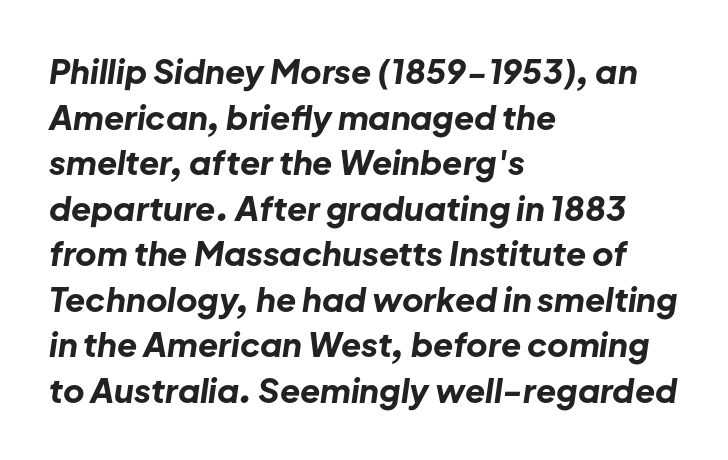
Q: Is the text bold? A: Yes.
Q: Is the text italic (slanted)? A: Yes, it leans right by about 8 degrees.
Q: Is the text underlined? A: No.
Q: How is the paragraph aligned? A: Left-aligned.
Q: Is the spacing between letters normal or unusually wide? A: Normal.
Q: Is the spacing between lines tight, normal or loose? A: Normal.
Q: Width (condensed, normal, or wide)? A: Normal.
Q: Stroke contrast? A: Low.
Q: x-height? A: Medium.
Q: Monospaced? A: No.
